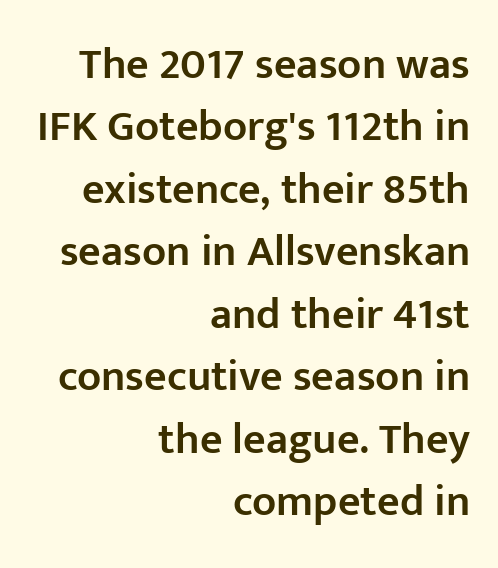
{"serif": "no", "italic": "no", "bold": "semi", "weight": "semibold", "width": "normal", "stroke_contrast": "low", "x_height": "medium", "monospaced": "no", "underline": "no", "align": "right", "line_spacing": "normal", "line_spacing_ratio": 1.42, "letter_spacing": "normal", "letter_spacing_em": 0.0, "glyph_px": 44}
